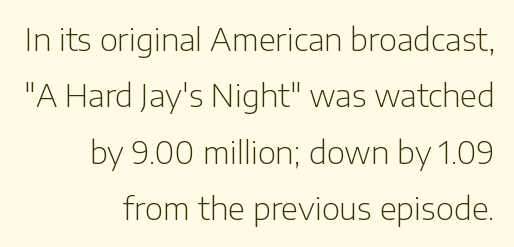
Q: Is the text bold? A: No.
Q: Is the text italic (slanted)? A: No, it is upright.
Q: Is the typeface a serif or a sans-serif typeface? A: Sans-serif.
Q: Is the text underlined? A: No.
Q: How is the paragraph aligned? A: Right-aligned.
Q: Is the spacing between letters normal or unusually wide? A: Normal.
Q: Width (condensed, normal, or wide)? A: Normal.
Q: Stroke contrast? A: Low.
Q: x-height? A: Medium.
Q: Monospaced? A: No.
